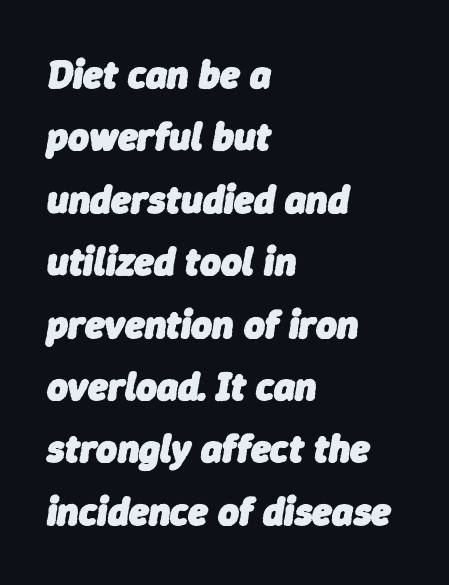
{"italic": "yes", "lean": "right", "slant_degrees": 9, "bold": "yes", "weight": "heavy", "width": "normal", "stroke_contrast": "low", "x_height": "medium", "monospaced": "no", "underline": "no", "align": "left", "line_spacing": "normal", "line_spacing_ratio": 1.56, "letter_spacing": "normal", "letter_spacing_em": 0.0, "glyph_px": 40}
